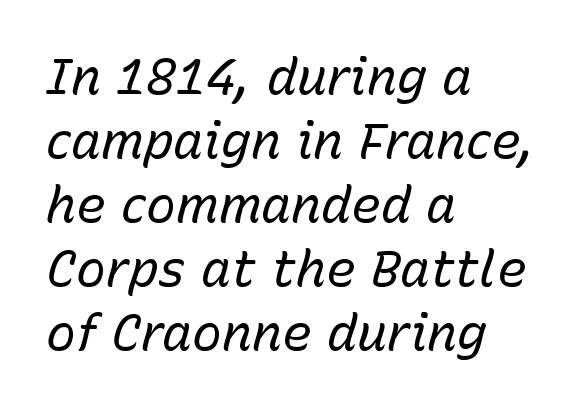
{"italic": "yes", "lean": "right", "slant_degrees": 15, "bold": "no", "weight": "regular", "width": "normal", "stroke_contrast": "low", "x_height": "medium", "monospaced": "no", "underline": "no", "align": "left", "line_spacing": "normal", "line_spacing_ratio": 1.28, "letter_spacing": "normal", "letter_spacing_em": 0.0, "glyph_px": 50}
